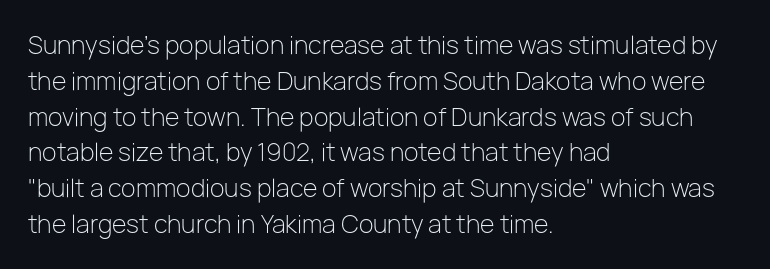
The setting favours the left margin, as ordinary paragraphs usually do. Upright lettering throughout. Letter spacing: default. No chunkiness to these letters — they're not bold.
